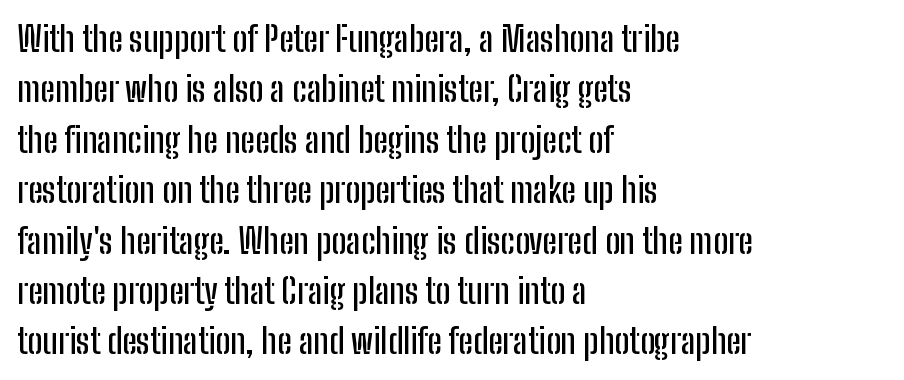
{"serif": "no", "italic": "no", "width": "condensed", "stroke_contrast": "low", "x_height": "medium", "monospaced": "no", "underline": "no", "align": "left", "line_spacing": "normal", "line_spacing_ratio": 1.44, "letter_spacing": "normal", "letter_spacing_em": 0.0, "glyph_px": 35}
